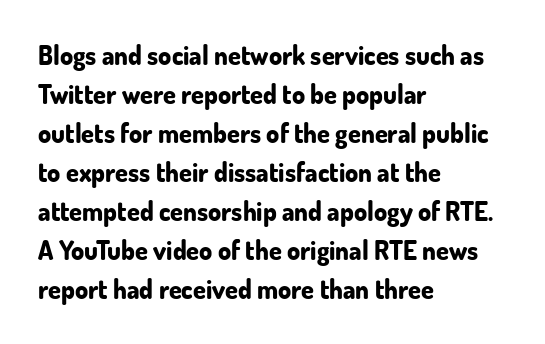
Q: Is the text bold? A: Yes.
Q: Is the text italic (slanted)? A: No, it is upright.
Q: Is the text underlined? A: No.
Q: How is the paragraph aligned? A: Left-aligned.
Q: Is the spacing between letters normal or unusually wide? A: Normal.
Q: Is the spacing between lines tight, normal or loose? A: Normal.
